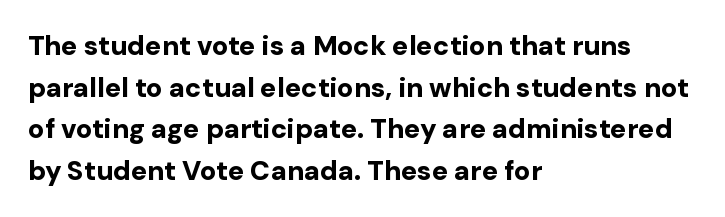
The image shows 27 px bold type, upright; set left-aligned, normal line spacing (1.54x), normal letter spacing, not underlined.
